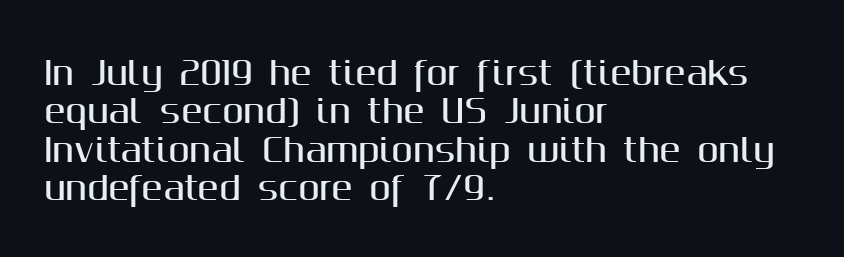
{"serif": "no", "italic": "no", "width": "normal", "stroke_contrast": "medium", "x_height": "medium", "monospaced": "no", "underline": "no", "align": "left", "line_spacing_ratio": 1.2, "letter_spacing": "normal", "letter_spacing_em": 0.0, "glyph_px": 32}
